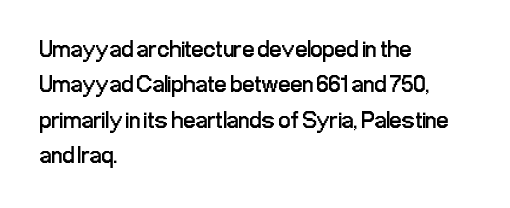
Q: Is the text bold? A: No.
Q: Is the text italic (slanted)? A: No, it is upright.
Q: Is the text underlined? A: No.
Q: How is the paragraph aligned? A: Left-aligned.
Q: Is the spacing between letters normal or unusually wide? A: Normal.
Q: Is the spacing between lines tight, normal or loose? A: Normal.
